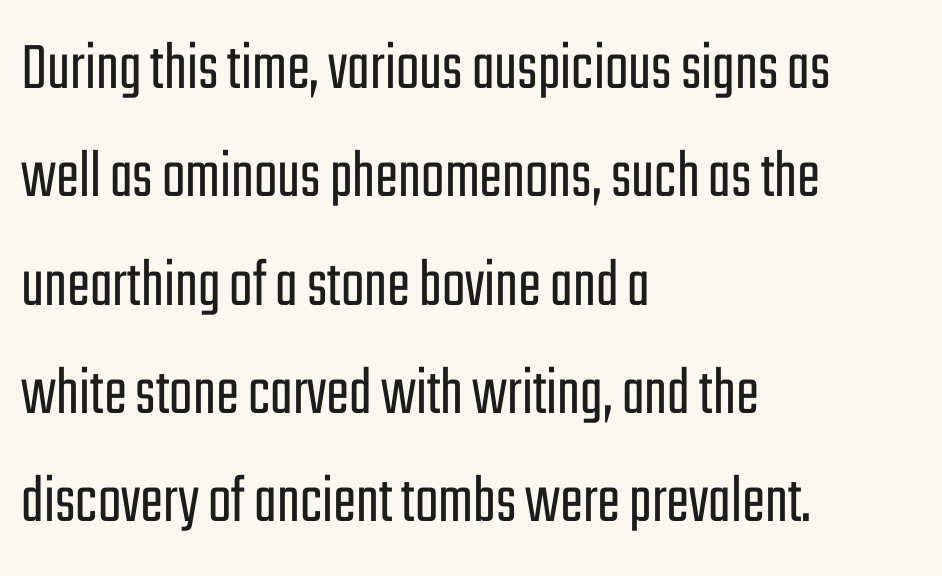
Nothing heavy about these letters — not bold at all. The type is set solid horizontally, with unmodified tracking. The lettering stays uniformly vertical, giving the passage a roman look. The characters display no serif detailing; their extremities are plain.
